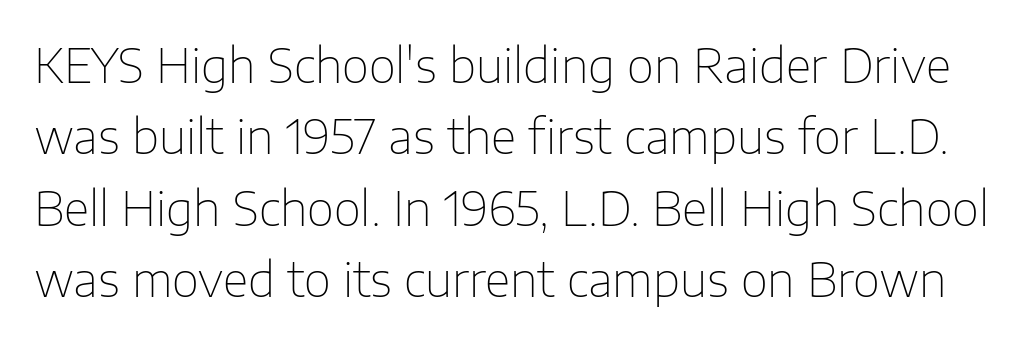
Grotesque or geometric, the face here clearly has no serifs. Spacing verdict: proportional, widths tailored to each character. This is roman type, the default non-slanted kind. The letters sit at their default tracking, neither squeezed nor spread.
